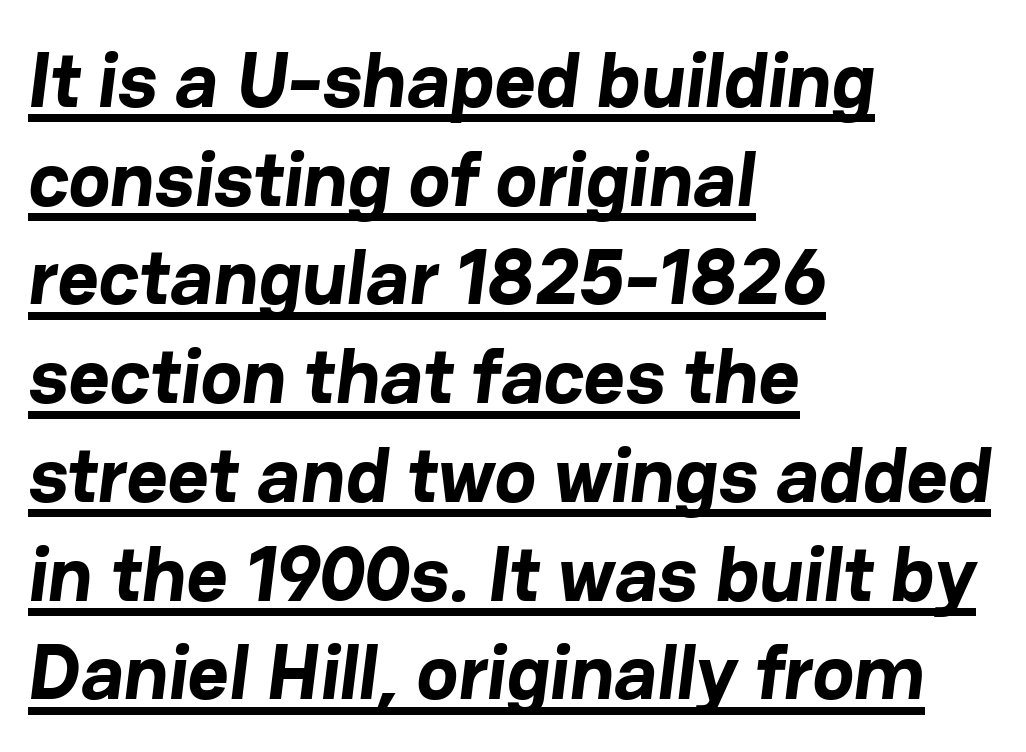
Q: Is the text bold? A: Yes.
Q: Is the typeface a serif or a sans-serif typeface? A: Sans-serif.
Q: Is the text underlined? A: Yes.
Q: How is the paragraph aligned? A: Left-aligned.
Q: Is the spacing between letters normal or unusually wide? A: Normal.
Q: Is the spacing between lines tight, normal or loose? A: Normal.
Q: Width (condensed, normal, or wide)? A: Normal.
Q: Stroke contrast? A: Low.
Q: x-height? A: Medium.
Q: Monospaced? A: No.
